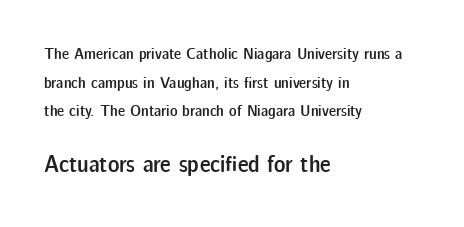
The image shows 24 px text type, upright; set left-aligned, line spacing 1.79x, normal letter spacing, not underlined; the second (bottom) block is 1.5x larger.
